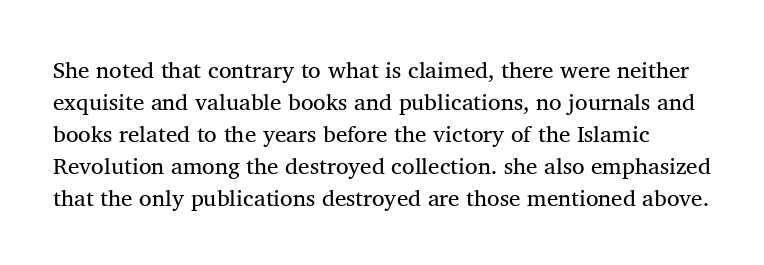
The image shows 23 px text type, upright; set normal line spacing (1.39x), normal letter spacing, not underlined.
